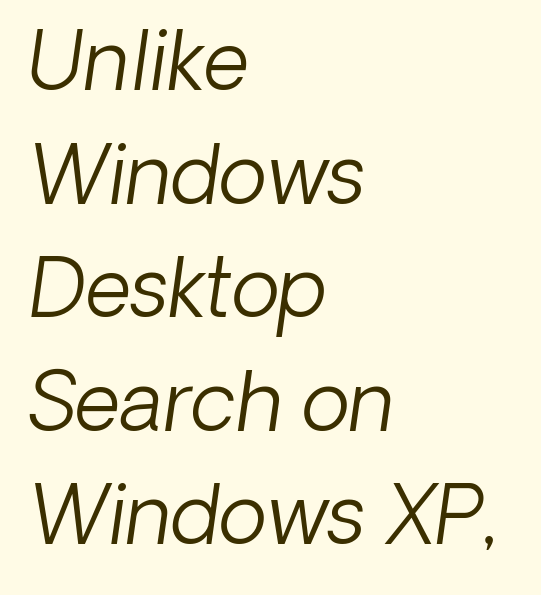
Q: Is the text bold? A: No.
Q: Is the text italic (slanted)? A: Yes, it leans right by about 8 degrees.
Q: Is the text underlined? A: No.
Q: How is the paragraph aligned? A: Left-aligned.
Q: Is the spacing between letters normal or unusually wide? A: Normal.
Q: Is the spacing between lines tight, normal or loose? A: Normal.
Q: Width (condensed, normal, or wide)? A: Normal.
Q: Stroke contrast? A: Low.
Q: x-height? A: Medium.
Q: Monospaced? A: No.
